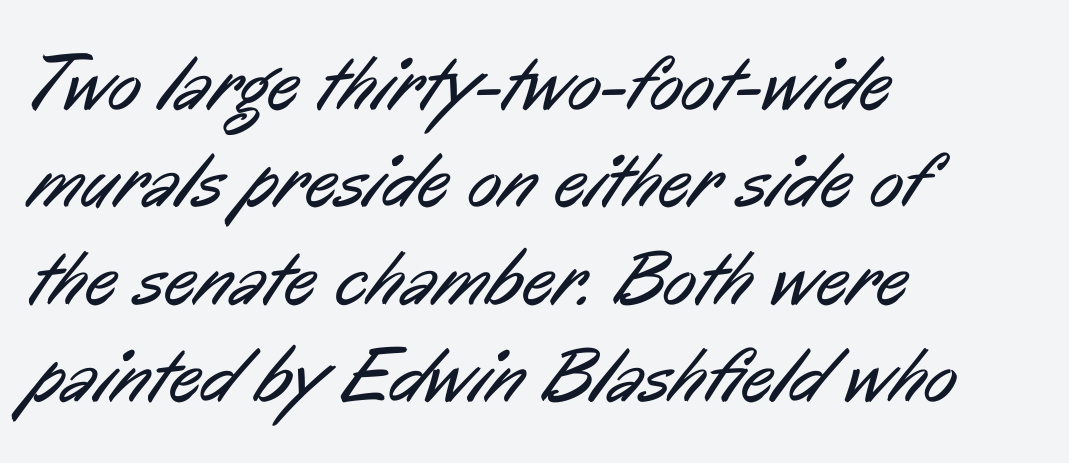
The image shows 78 px regular-weight, condensed sans-serif type; set left-aligned, normal line spacing (1.25x), normal letter spacing, not underlined; low stroke contrast and a medium x-height.
